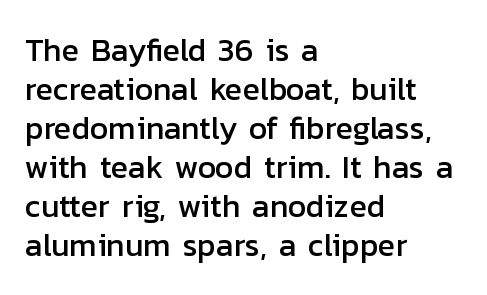
The image shows 32 px sans-serif type, upright; set left-aligned, line spacing 1.22x, normal letter spacing, not underlined; low stroke contrast and a medium x-height.
